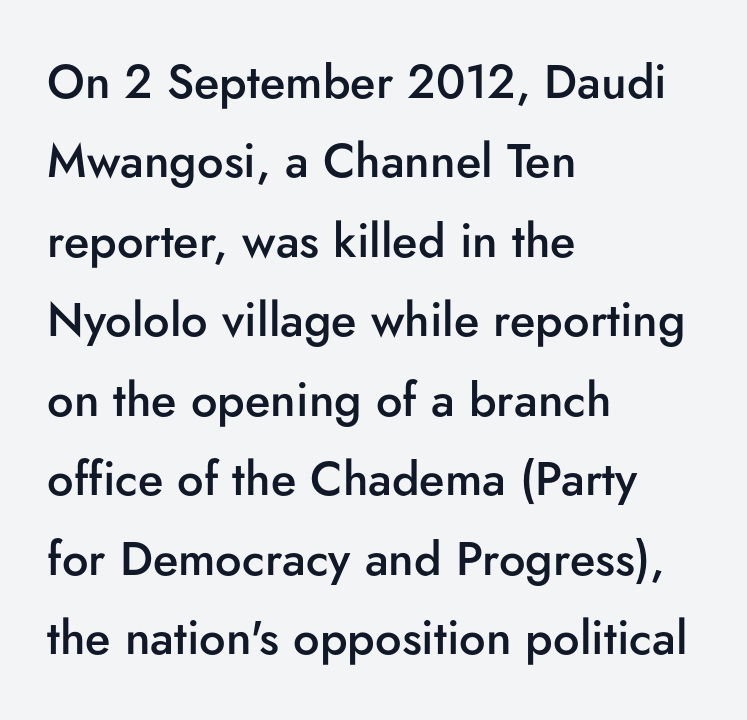
Do the letters lean? They stand straight. The letters are semibold — heavier than regular but short of a full bold. Rows of type keep a routine distance in the vertical direction. This rendering uses left alignment, leaving the right contour irregular. Nobody touched the tracking dial on this one.
